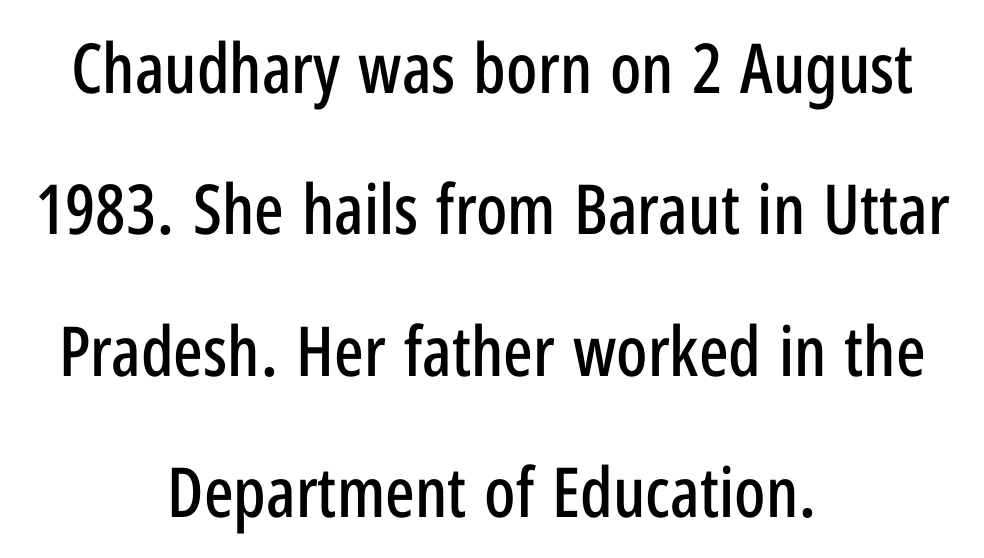
Q: Is the text italic (slanted)? A: No, it is upright.
Q: Is the typeface a serif or a sans-serif typeface? A: Sans-serif.
Q: Is the text underlined? A: No.
Q: How is the paragraph aligned? A: Centered.
Q: Is the spacing between letters normal or unusually wide? A: Normal.
Q: Is the spacing between lines tight, normal or loose? A: Loose.
Q: Width (condensed, normal, or wide)? A: Condensed.
Q: Stroke contrast? A: Low.
Q: x-height? A: Medium.
Q: Monospaced? A: No.
